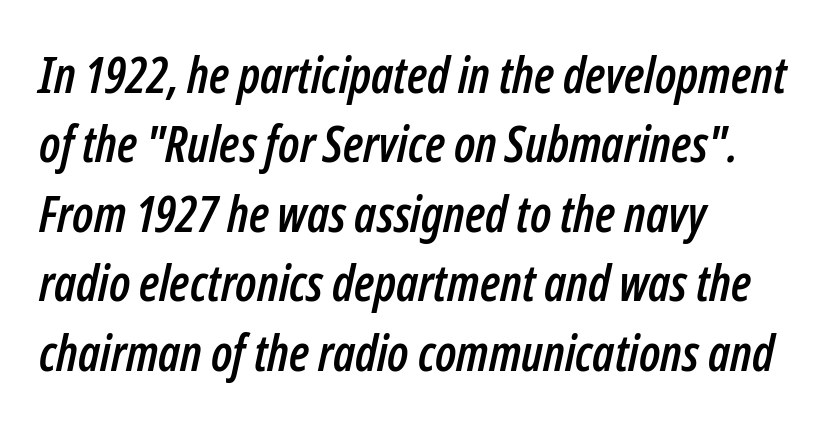
{"italic": "yes", "lean": "right", "slant_degrees": 12, "width": "condensed", "stroke_contrast": "low", "x_height": "medium", "monospaced": "no", "underline": "no", "align": "left", "line_spacing": "normal", "line_spacing_ratio": 1.39, "letter_spacing": "normal", "letter_spacing_em": 0.0, "glyph_px": 50}
